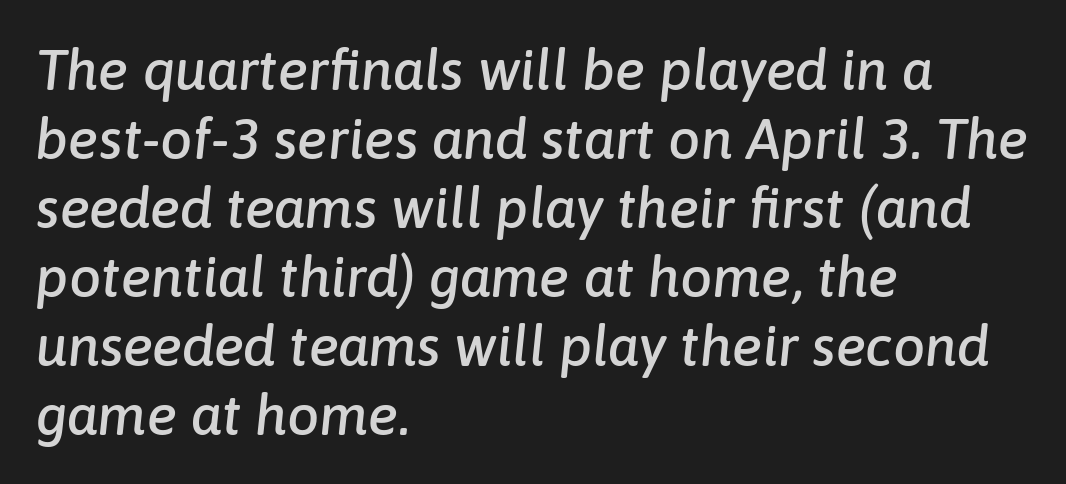
The image shows 57 px text type, italic (leaning right); set left-aligned, line spacing 1.21x, normal letter spacing, not underlined; low stroke contrast and a medium x-height.
